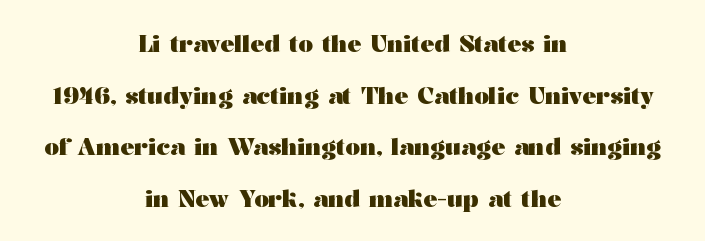
Successive baselines arrive slowly, with a big drop between each. Horizontal alignment here is central, giving a formal, balanced look. Every character sits straight up, as roman type does. Quick note: underline off.
